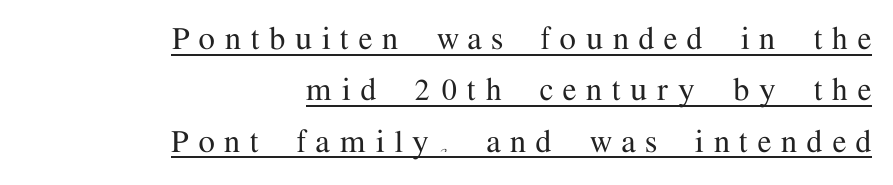
The image shows 37 px serif type, upright; set right-aligned, normal line spacing (1.39x), unusually wide letter spacing (+0.27 em), underlined; medium stroke contrast and a medium x-height.
